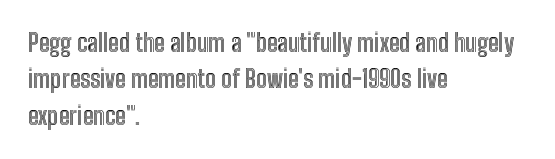
{"italic": "no", "underline": "no", "align": "left", "line_spacing": "normal", "line_spacing_ratio": 1.52, "letter_spacing": "normal", "letter_spacing_em": 0.0, "glyph_px": 24}
